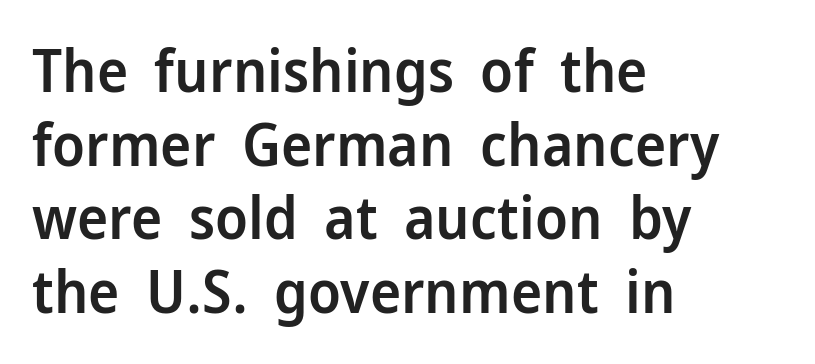
Q: Is the text bold? A: Semi-bold.
Q: Is the text italic (slanted)? A: No, it is upright.
Q: Is the typeface a serif or a sans-serif typeface? A: Sans-serif.
Q: Is the text underlined? A: No.
Q: How is the paragraph aligned? A: Left-aligned.
Q: Is the spacing between letters normal or unusually wide? A: Normal.
Q: Is the spacing between lines tight, normal or loose? A: Normal.
Q: Width (condensed, normal, or wide)? A: Normal.
Q: Stroke contrast? A: Low.
Q: x-height? A: Medium.
Q: Monospaced? A: No.
